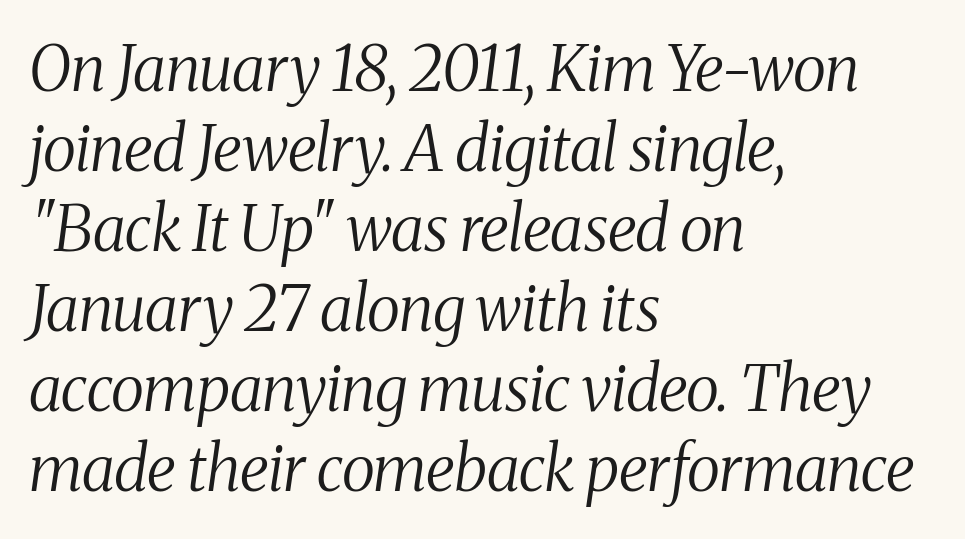
Q: Is the text bold? A: No.
Q: Is the text italic (slanted)? A: Yes, it leans right by about 8 degrees.
Q: Is the typeface a serif or a sans-serif typeface? A: Serif.
Q: Is the text underlined? A: No.
Q: How is the paragraph aligned? A: Left-aligned.
Q: Is the spacing between letters normal or unusually wide? A: Normal.
Q: Is the spacing between lines tight, normal or loose? A: Normal.
Q: Width (condensed, normal, or wide)? A: Condensed.
Q: Stroke contrast? A: Medium.
Q: x-height? A: Medium.
Q: Monospaced? A: No.
